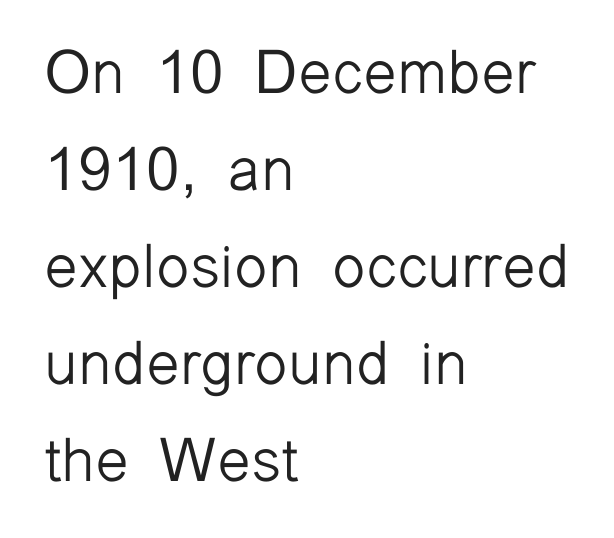
The image shows 61 px light sans-serif type, upright; set left-aligned, normal line spacing (1.59x), normal letter spacing, not underlined; low stroke contrast and a medium x-height.
